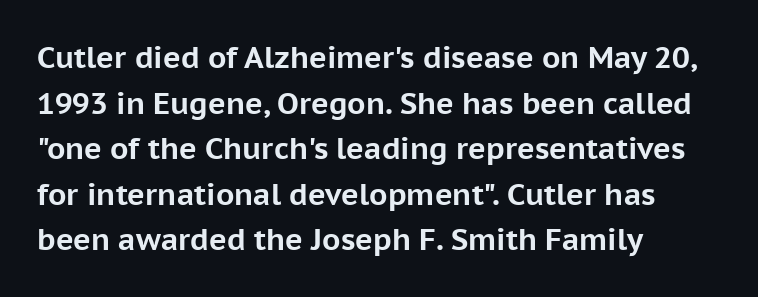
Each word holds together tightly as a unit, with standard inter-letter gaps. If you measured baseline to baseline, you'd find a middling distance. Visually the block forms a straight wall on the left and a jagged coastline on the right. Caption: bold face, heavy strokes. Do the characters align in a grid? No, the font is proportional.
